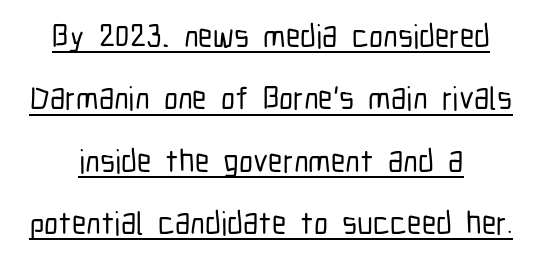
{"serif": "no", "italic": "no", "width": "condensed", "stroke_contrast": "low", "x_height": "medium", "monospaced": "no", "underline": "yes", "align": "center", "line_spacing": "loose", "line_spacing_ratio": 1.95, "letter_spacing": "normal", "letter_spacing_em": 0.0, "glyph_px": 32}
